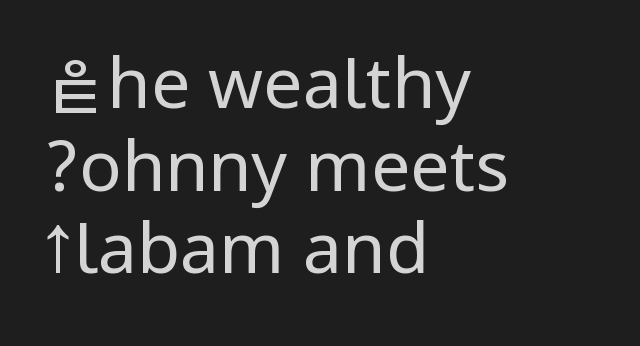
Vertical strokes here are truly vertical. Spacing between characters is what you'd get straight out of the box. Line starts are locked; line ends wander. Unlike a traditional serif, this face leaves its strokes unadorned. Is the stroke heavy? The answer is a plain regular-or-lighter. Check under the words: just untouched page.
